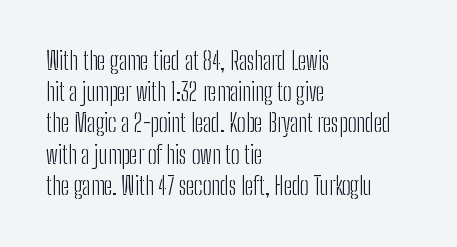
The ragged edge is on the right, which tells us the setting is flush left. The passage shown is not underscored anywhere. These lines were composed using upright roman letters. This sample uses plain, unmodified letter spacing. Reading down the column, the eye jumps a familiar distance to each next line.
